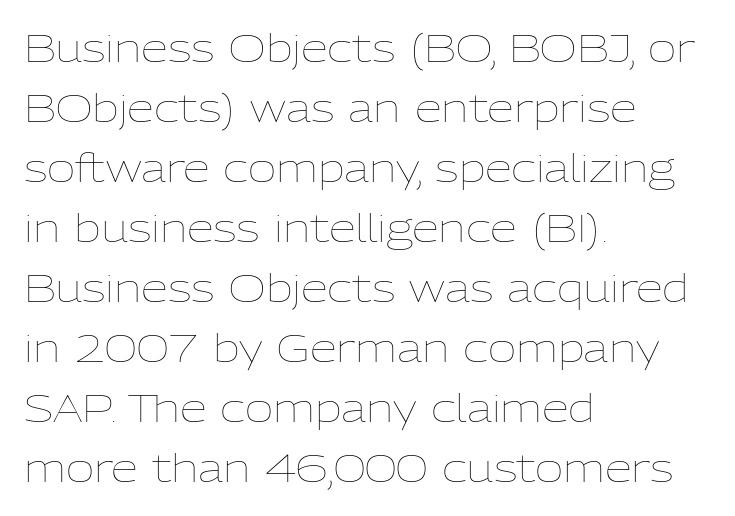
{"italic": "no", "bold": "no", "weight": "thin", "width": "normal", "stroke_contrast": "low", "x_height": "medium", "monospaced": "no", "underline": "no", "align": "left", "line_spacing": "normal", "line_spacing_ratio": 1.54, "letter_spacing": "normal", "letter_spacing_em": 0.0, "glyph_px": 39}
